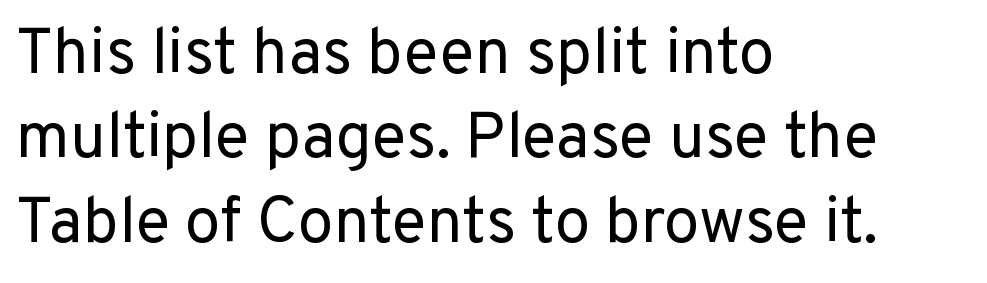
The image shows 64 px regular-weight sans-serif type, upright; set left-aligned, normal line spacing (1.32x), normal letter spacing, not underlined; low stroke contrast and a medium x-height.
